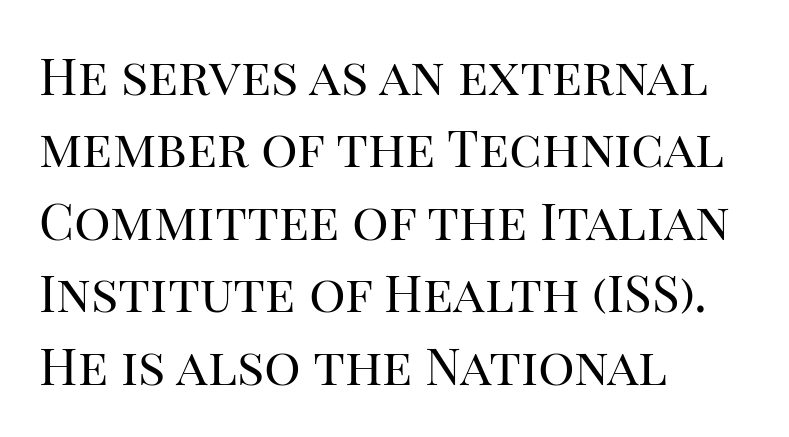
The image shows 51 px regular-weight serif type, upright; set left-aligned, normal line spacing (1.42x), normal letter spacing, not underlined; high stroke contrast and a large x-height.
